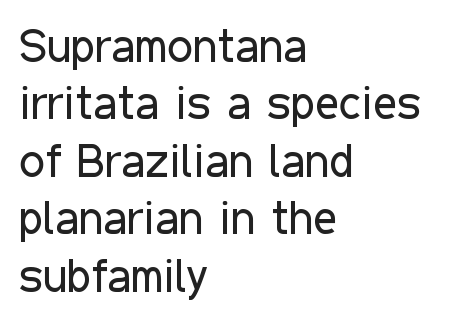
The image shows 46 px regular-weight, condensed sans-serif type, upright; set left-aligned, normal line spacing (1.25x), normal letter spacing, not underlined; low stroke contrast and a medium x-height.
